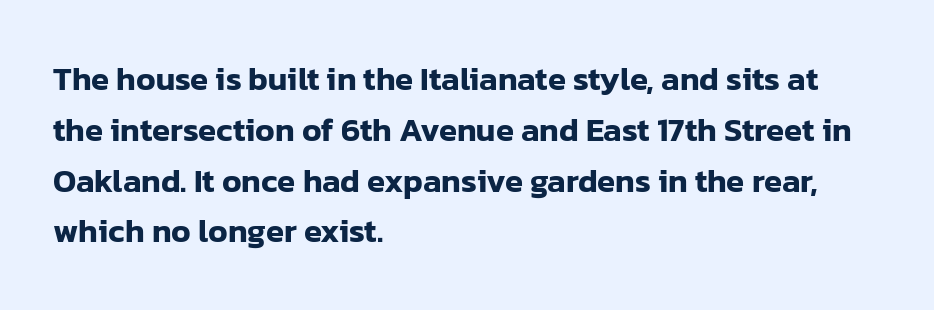
Any mark beneath the type? The region is blank. Leading: standard. The rendering uses natural spacing where letterforms have individual widths. Rendered with straight, roman letterforms. Type style note: lacks serifs.
